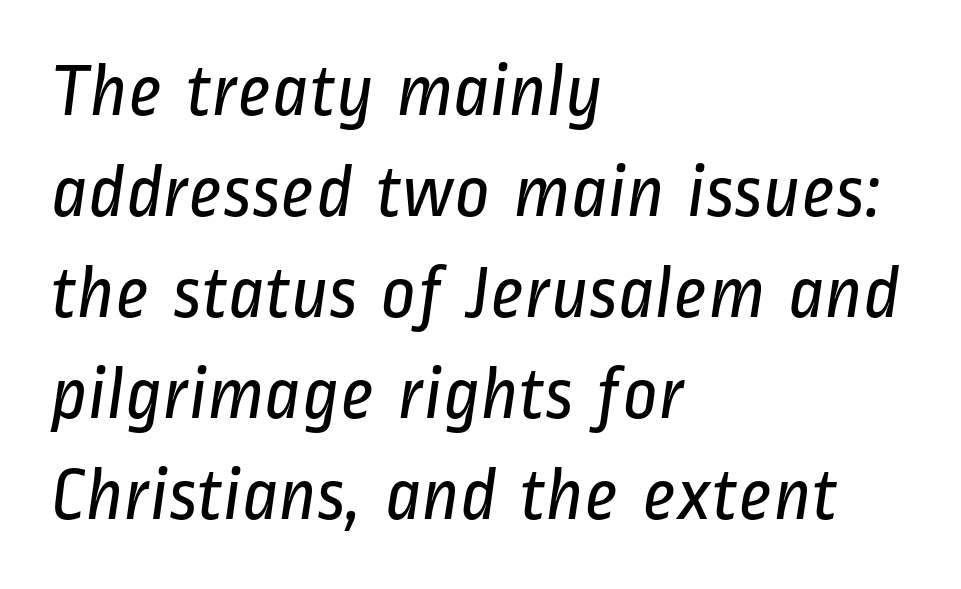
Q: Is the text bold? A: No.
Q: Is the typeface a serif or a sans-serif typeface? A: Sans-serif.
Q: Is the text underlined? A: No.
Q: How is the paragraph aligned? A: Left-aligned.
Q: Is the spacing between letters normal or unusually wide? A: Normal.
Q: Is the spacing between lines tight, normal or loose? A: Normal.
Q: Width (condensed, normal, or wide)? A: Condensed.
Q: Stroke contrast? A: Low.
Q: x-height? A: Medium.
Q: Monospaced? A: No.
